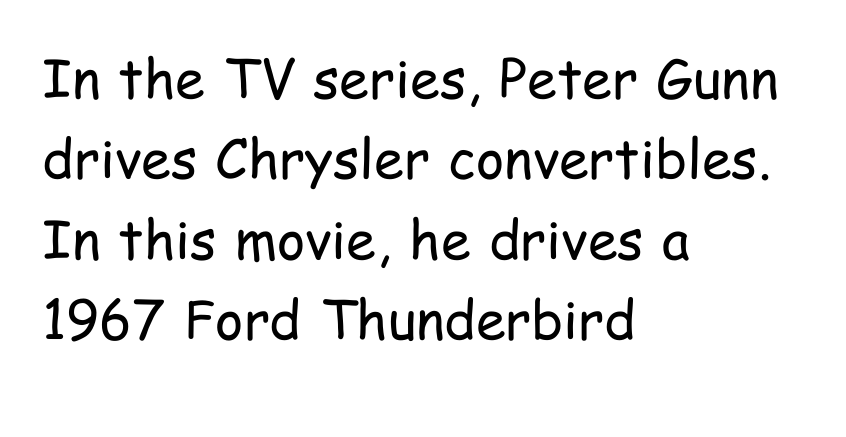
Stroke terminals: plain, sans-serif. Do the characters align in a grid? No, the font is proportional. Horizontal bands of white between lines are of average thickness. Characters remain perfectly vertical along every line. What stands out about the letter spacing? Nothing — it is the standard amount.
